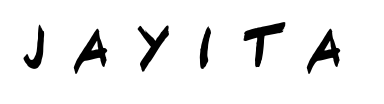
Q: Is the typeface a serif or a sans-serif typeface? A: Sans-serif.
Q: Is the text underlined? A: No.
Q: Is the spacing between letters normal or unusually wide? A: Unusually wide.
Q: Width (condensed, normal, or wide)? A: Condensed.
Q: Stroke contrast? A: Low.
Q: x-height? A: Large.
Q: Monospaced? A: No.
